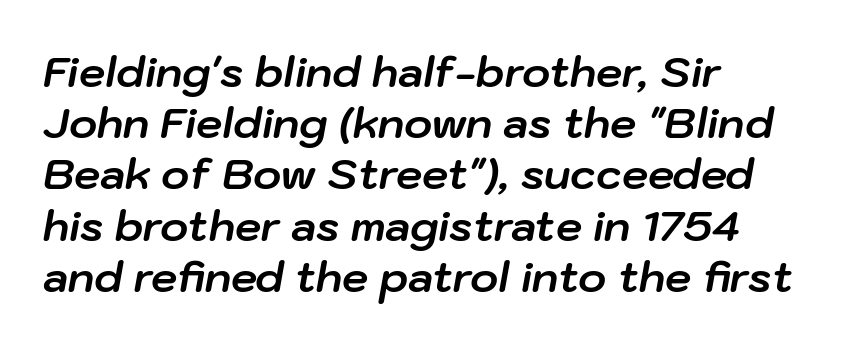
The image shows 42 px bold type, italic (leaning right); set left-aligned, line spacing 1.22x, normal letter spacing, not underlined; low stroke contrast and a medium x-height.
